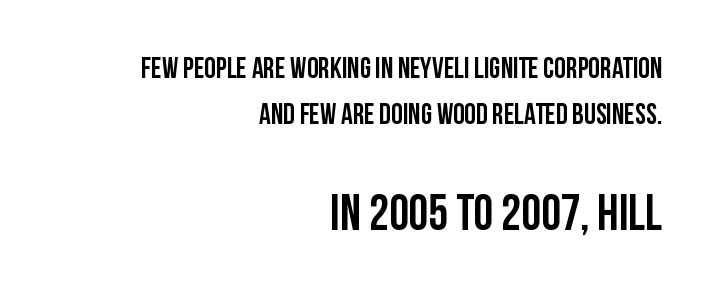
Q: Is the text bold? A: Yes.
Q: Is the text italic (slanted)? A: No, it is upright.
Q: Is the typeface a serif or a sans-serif typeface? A: Sans-serif.
Q: Is the text underlined? A: No.
Q: How is the paragraph aligned? A: Right-aligned.
Q: Is the spacing between letters normal or unusually wide? A: Normal.
Q: Is the spacing between lines tight, normal or loose? A: Normal.
Q: Which block of text is set in a larger size, the first (top) or the second (bottom)? A: The second (bottom) one.
Q: Width (condensed, normal, or wide)? A: Condensed.
Q: Stroke contrast? A: Low.
Q: x-height? A: Large.
Q: Monospaced? A: No.
